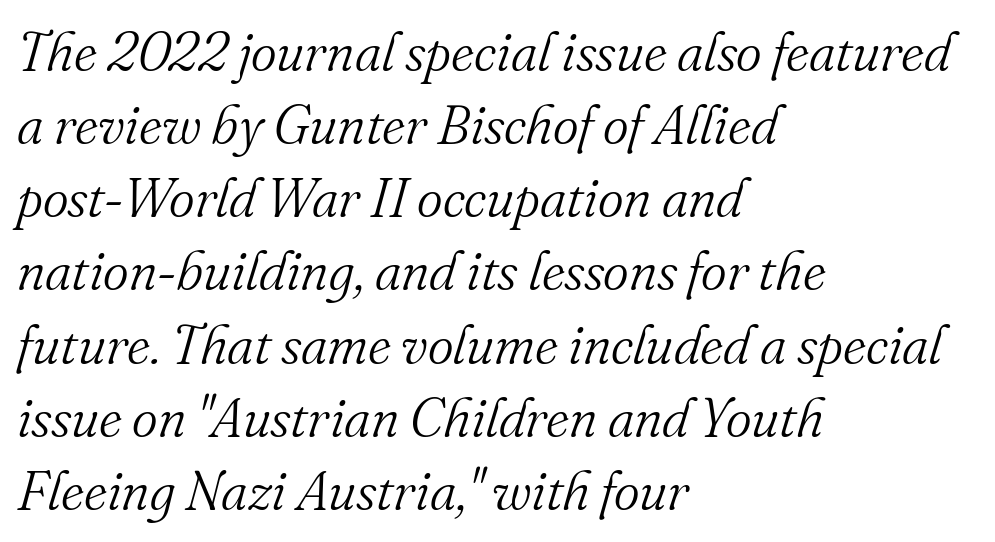
Q: Is the text bold? A: No.
Q: Is the text italic (slanted)? A: Yes, it leans right by about 16 degrees.
Q: Is the typeface a serif or a sans-serif typeface? A: Serif.
Q: Is the text underlined? A: No.
Q: How is the paragraph aligned? A: Left-aligned.
Q: Is the spacing between letters normal or unusually wide? A: Normal.
Q: Is the spacing between lines tight, normal or loose? A: Normal.
Q: Width (condensed, normal, or wide)? A: Normal.
Q: Stroke contrast? A: Medium.
Q: x-height? A: Small.
Q: Monospaced? A: No.
